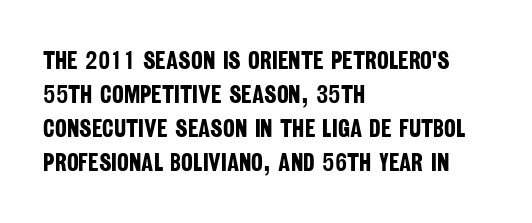
Q: Is the text bold? A: Yes.
Q: Is the text underlined? A: No.
Q: How is the paragraph aligned? A: Left-aligned.
Q: Is the spacing between letters normal or unusually wide? A: Normal.
Q: Is the spacing between lines tight, normal or loose? A: Normal.
